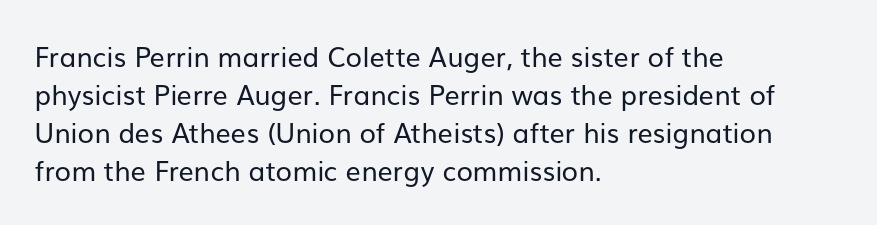
The designer left line spacing at the default. A classic flush-left, rag-right setting is used for this passage. The font sits on the lighter half of the weight spectrum, regular included. The letters stand straight up with perfectly vertical stems. No word sits above an underline.
